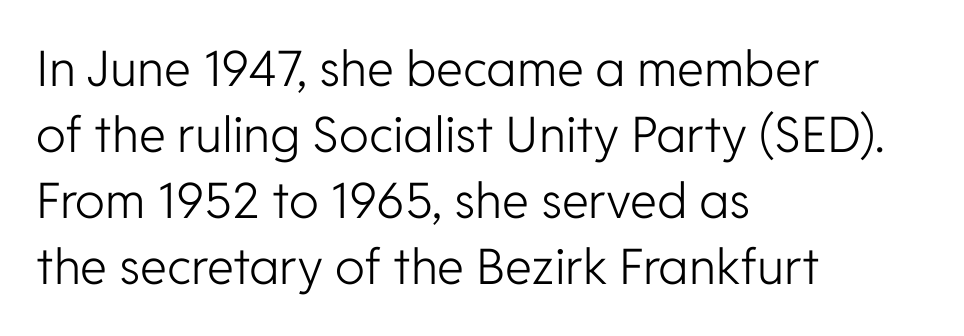
The image shows 49 px light sans-serif type, upright; set left-aligned, normal line spacing (1.35x), normal letter spacing, not underlined; low stroke contrast and a medium x-height.
